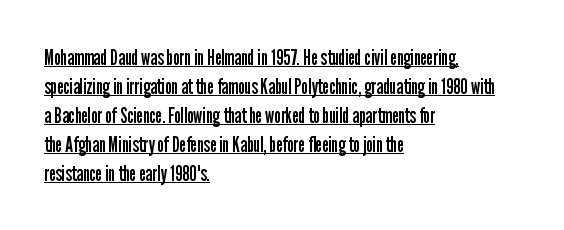
{"italic": "no", "bold": "no", "underline": "yes", "align": "left", "line_spacing": "normal", "line_spacing_ratio": 1.38, "letter_spacing": "normal", "letter_spacing_em": 0.0, "glyph_px": 21}
